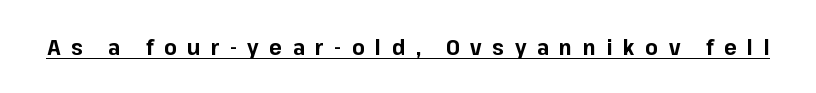
Like a heading marked for emphasis, these lines bear an underscore. Substantial extra tracking has been applied to these lines. No italicization has been applied; the sample stays upright. Caption: bold face, heavy strokes.
